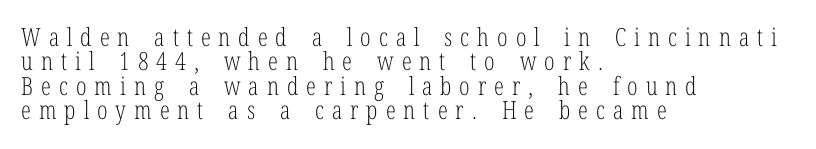
Q: Is the text bold? A: No.
Q: Is the text italic (slanted)? A: No, it is upright.
Q: Is the text underlined? A: No.
Q: How is the paragraph aligned? A: Left-aligned.
Q: Is the spacing between letters normal or unusually wide? A: Unusually wide.
Q: Is the spacing between lines tight, normal or loose? A: Tight.
